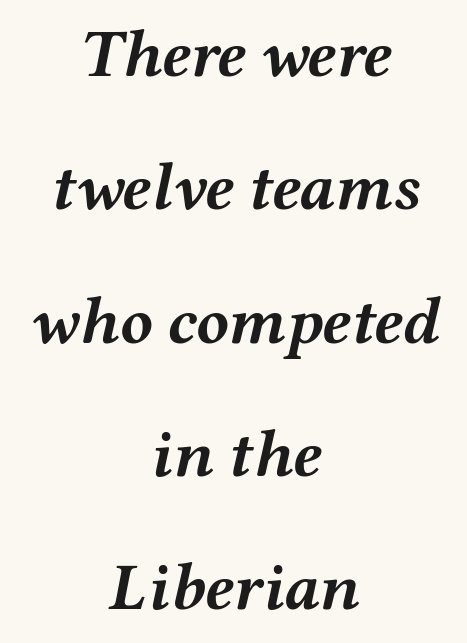
{"italic": "yes", "lean": "right", "slant_degrees": 12, "bold": "yes", "weight": "semibold", "width": "wide", "stroke_contrast": "medium", "x_height": "medium", "monospaced": "no", "underline": "no", "align": "center", "line_spacing": "loose", "line_spacing_ratio": 1.99, "letter_spacing": "normal", "letter_spacing_em": 0.0, "glyph_px": 67}
